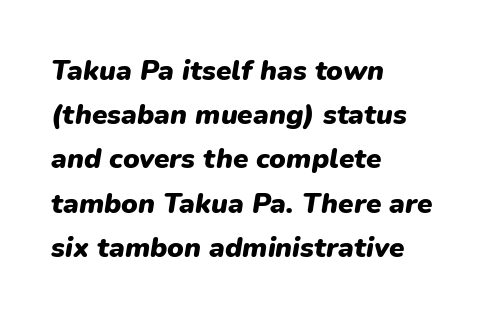
Q: Is the text bold? A: Yes.
Q: Is the text italic (slanted)? A: Yes, it leans right by about 9 degrees.
Q: Is the text underlined? A: No.
Q: How is the paragraph aligned? A: Left-aligned.
Q: Is the spacing between letters normal or unusually wide? A: Normal.
Q: Is the spacing between lines tight, normal or loose? A: Normal.
Q: Width (condensed, normal, or wide)? A: Normal.
Q: Stroke contrast? A: Low.
Q: x-height? A: Medium.
Q: Monospaced? A: No.
